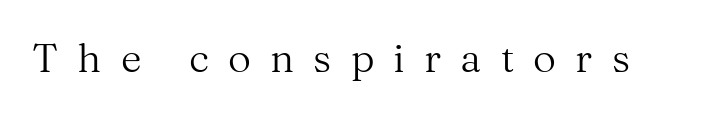
The image shows 40 px regular-weight serif type, upright; set unusually wide letter spacing (+0.48 em), not underlined; medium stroke contrast and a medium x-height.
